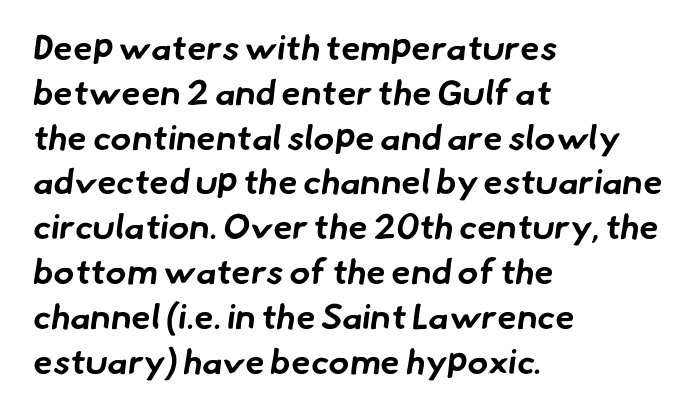
The glyphs have the mass of a bold cut. Stroke terminals: plain, sans-serif. You could not count columns in this text — the font is proportionally spaced. Each row of text sits above clean, open space. Does extra space separate the letters? No, they use regular spacing. The leading is moderate, giving the passage an even texture.
